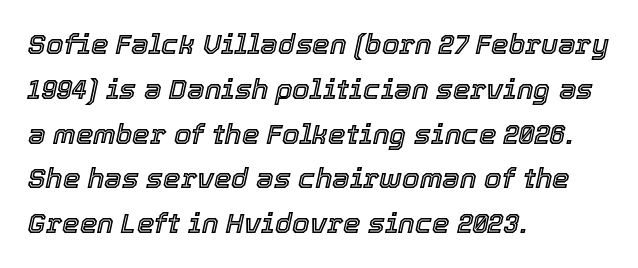
The image shows 28 px text type, italic (leaning right); set left-aligned, normal line spacing (1.6x), normal letter spacing, not underlined; a medium x-height.
